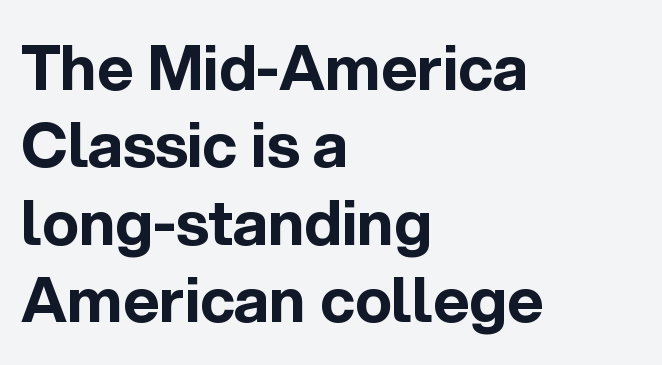
This sample has the flowing, uneven cadence of proportional lettering. Compared with typical paragraphs, the rows here are spaced about the same. A bare baseline throughout the passage. Does the lettering tilt? It doesn't — this is upright. You'd pick this weight for a headline — it's a proper bold. This rendering leaves character spacing at its baseline value.
